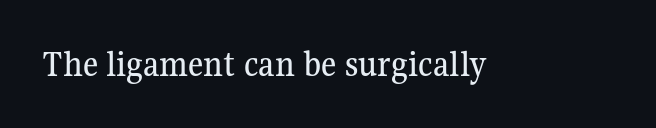
A typesetter would call this zero additional tracking. Varying glyph widths throughout — classic text-font behaviour. The gap between lines stays unmarked. Look at the bottom of the vertical strokes: they flare into serifs here.
